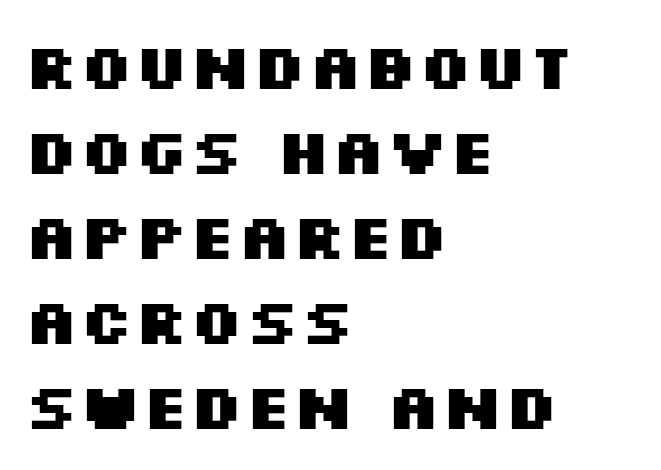
{"serif": "no", "italic": "no", "bold": "yes", "weight": "heavy", "width": "wide", "stroke_contrast": "medium", "x_height": "large", "monospaced": "no", "underline": "no", "align": "left", "line_spacing": "normal", "line_spacing_ratio": 1.35, "letter_spacing": "normal", "letter_spacing_em": 0.0, "glyph_px": 63}
